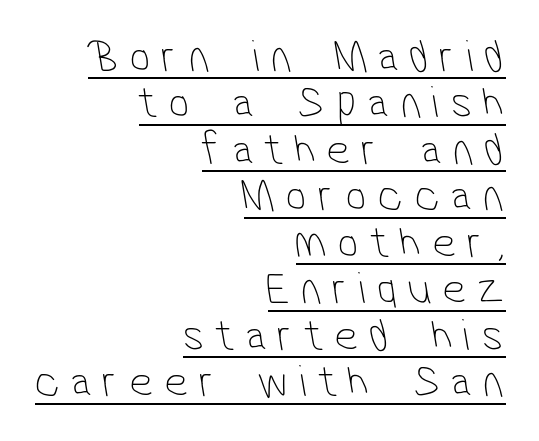
{"serif": "no", "bold": "no", "weight": "thin", "width": "condensed", "stroke_contrast": "low", "x_height": "medium", "monospaced": "no", "underline": "yes", "align": "right", "line_spacing": "tight", "line_spacing_ratio": 1.01, "letter_spacing": "wide", "letter_spacing_em": 0.25, "glyph_px": 46}
